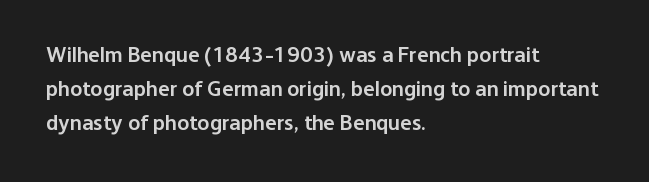
{"italic": "no", "bold": "semi", "underline": "no", "align": "left", "line_spacing": "normal", "line_spacing_ratio": 1.55, "letter_spacing": "normal", "letter_spacing_em": 0.0, "glyph_px": 22}
